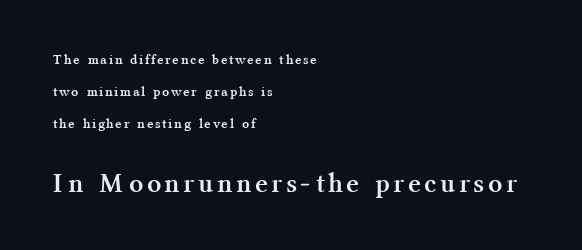
The image shows 28 px semibold serif type, upright; set left-aligned, loose line spacing (2.28x), unusually wide letter spacing (+0.2 em), not underlined; the second (bottom) block is 2.0x larger; medium stroke contrast and a medium x-height.
